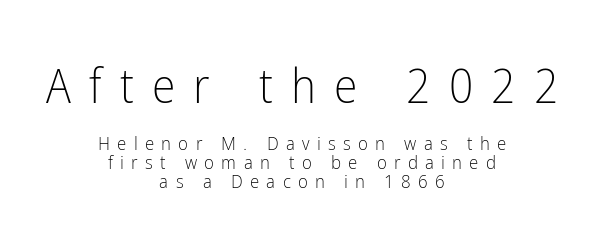
The image shows 48 px light, condensed sans-serif type, upright; set centered, tight line spacing (0.99x), unusually wide letter spacing (+0.38 em), not underlined; the first (top) block is 2.53x larger; low stroke contrast and a medium x-height.
